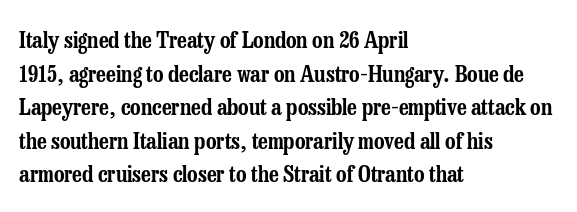
{"italic": "no", "underline": "no", "align": "left", "line_spacing": "normal", "line_spacing_ratio": 1.46, "letter_spacing": "normal", "letter_spacing_em": 0.0, "glyph_px": 23}
